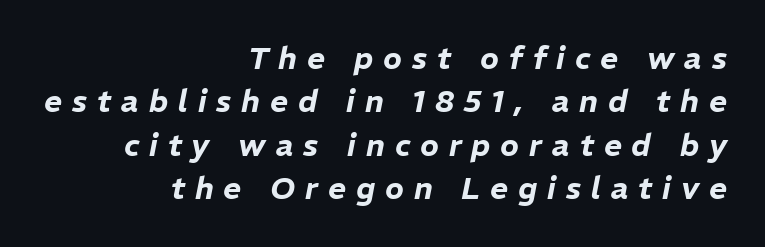
Students, note that the glyphs here are deliberately spaced far apart. Is the block centered? No — it sits flush against the right margin. Honestly, there is no underline to notice here at all. Varying glyph widths throughout — classic text-font behaviour. The font's italic variant was chosen for this text. The leading is moderate, giving the passage an even texture.
